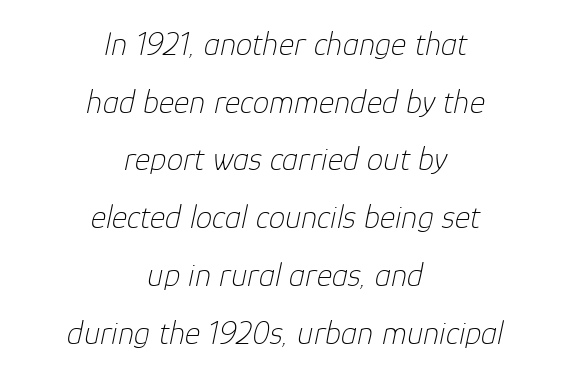
The image shows 33 px thin type, italic (leaning right); set centered, line spacing 1.75x, normal letter spacing, not underlined; low stroke contrast and a medium x-height.
